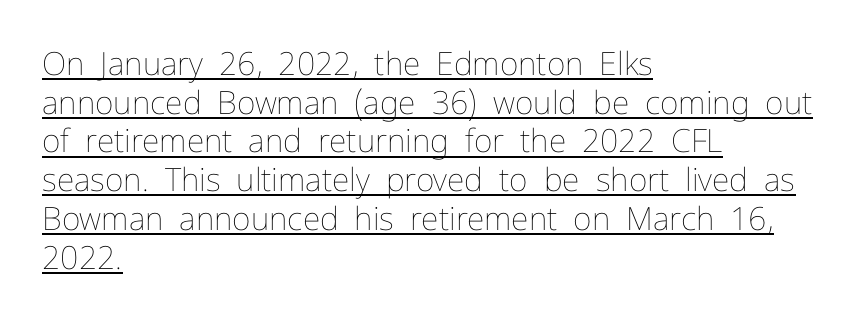
Q: Is the text bold? A: No.
Q: Is the text italic (slanted)? A: No, it is upright.
Q: Is the text underlined? A: Yes.
Q: How is the paragraph aligned? A: Left-aligned.
Q: Is the spacing between letters normal or unusually wide? A: Normal.
Q: Width (condensed, normal, or wide)? A: Normal.
Q: Stroke contrast? A: Low.
Q: x-height? A: Medium.
Q: Monospaced? A: No.
